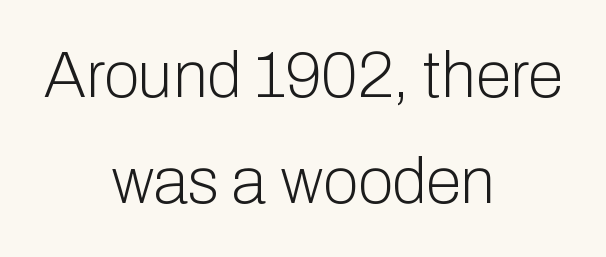
Q: Is the text bold? A: No.
Q: Is the text italic (slanted)? A: No, it is upright.
Q: Is the typeface a serif or a sans-serif typeface? A: Sans-serif.
Q: Is the text underlined? A: No.
Q: How is the paragraph aligned? A: Centered.
Q: Is the spacing between letters normal or unusually wide? A: Normal.
Q: Is the spacing between lines tight, normal or loose? A: Normal.
Q: Width (condensed, normal, or wide)? A: Normal.
Q: Stroke contrast? A: Low.
Q: x-height? A: Medium.
Q: Monospaced? A: No.
